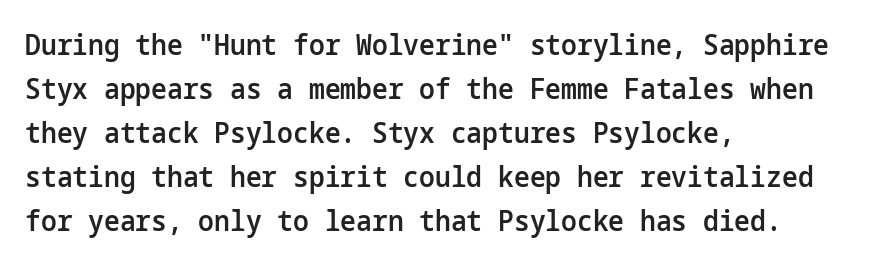
The image shows 28 px semibold sans-serif type, upright; set left-aligned, normal line spacing (1.57x), normal letter spacing, not underlined; low stroke contrast and a medium x-height.
